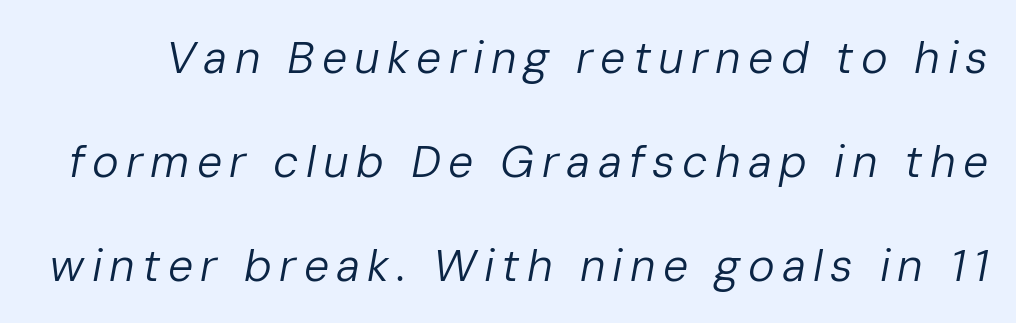
Q: Is the text bold? A: No.
Q: Is the text italic (slanted)? A: Yes, it leans right by about 10 degrees.
Q: Is the text underlined? A: No.
Q: Is the spacing between lines tight, normal or loose? A: Loose.
Q: Width (condensed, normal, or wide)? A: Normal.
Q: Stroke contrast? A: Low.
Q: x-height? A: Medium.
Q: Monospaced? A: No.
